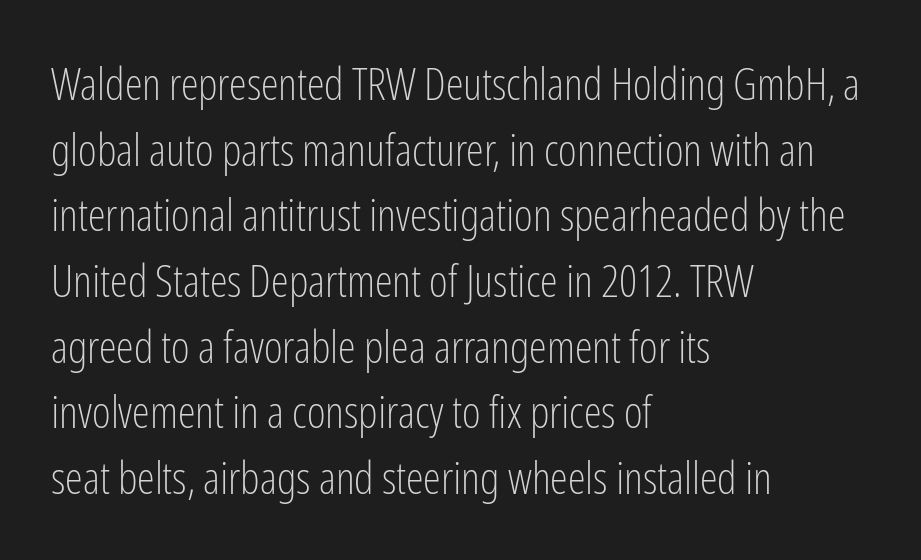
Q: Is the text bold? A: No.
Q: Is the text italic (slanted)? A: No, it is upright.
Q: Is the typeface a serif or a sans-serif typeface? A: Sans-serif.
Q: Is the text underlined? A: No.
Q: How is the paragraph aligned? A: Left-aligned.
Q: Is the spacing between letters normal or unusually wide? A: Normal.
Q: Is the spacing between lines tight, normal or loose? A: Normal.
Q: Width (condensed, normal, or wide)? A: Condensed.
Q: Stroke contrast? A: Low.
Q: x-height? A: Medium.
Q: Monospaced? A: No.
